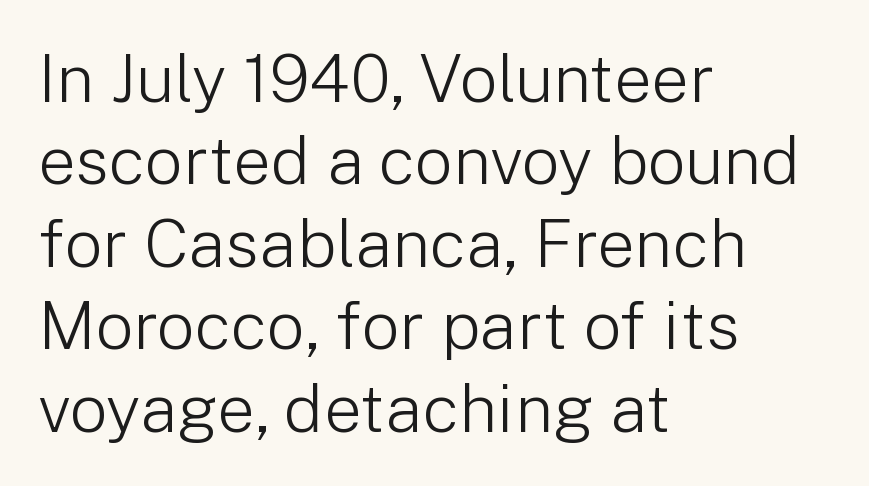
{"serif": "no", "italic": "no", "bold": "no", "weight": "light", "width": "normal", "stroke_contrast": "low", "x_height": "medium", "monospaced": "no", "underline": "no", "align": "left", "line_spacing_ratio": 1.23, "letter_spacing": "normal", "letter_spacing_em": 0.0, "glyph_px": 67}
